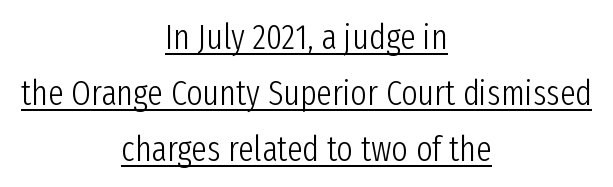
Q: Is the text bold? A: No.
Q: Is the text italic (slanted)? A: No, it is upright.
Q: Is the typeface a serif or a sans-serif typeface? A: Sans-serif.
Q: Is the text underlined? A: Yes.
Q: How is the paragraph aligned? A: Centered.
Q: Is the spacing between letters normal or unusually wide? A: Normal.
Q: Is the spacing between lines tight, normal or loose? A: Normal.
Q: Width (condensed, normal, or wide)? A: Condensed.
Q: Stroke contrast? A: Low.
Q: x-height? A: Medium.
Q: Monospaced? A: No.
